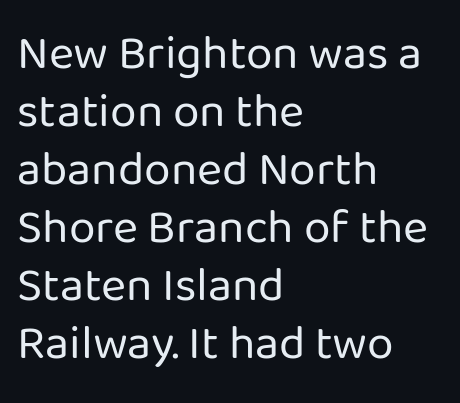
Do the characters align in a grid? No, the font is proportional. The text was rendered using a sans face with plain stroke endings. Glyph-to-glyph distance matches everyday printed text. Is the block centered? No — it sits flush against the left margin.
